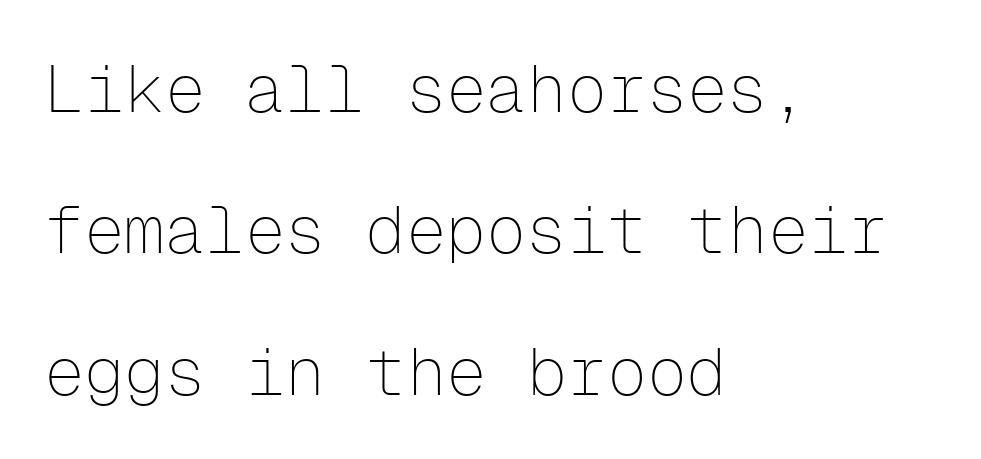
The image shows 67 px thin sans-serif type, upright, monospaced; set left-aligned, loose line spacing (2.11x), normal letter spacing, not underlined; low stroke contrast and a medium x-height.
